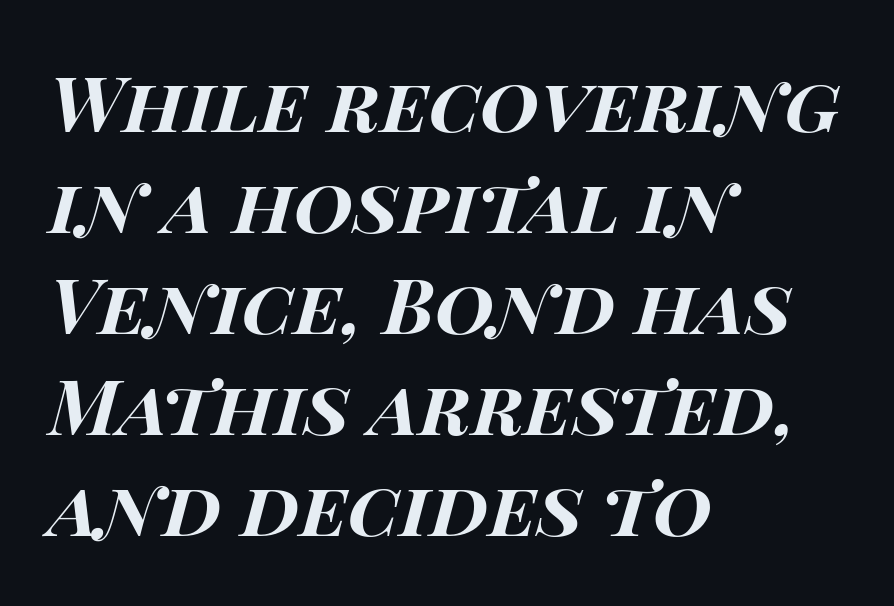
Q: Is the text bold? A: Yes.
Q: Is the text italic (slanted)? A: Yes, it leans right by about 15 degrees.
Q: Is the text underlined? A: No.
Q: How is the paragraph aligned? A: Left-aligned.
Q: Is the spacing between letters normal or unusually wide? A: Normal.
Q: Is the spacing between lines tight, normal or loose? A: Normal.
Q: Width (condensed, normal, or wide)? A: Wide.
Q: Stroke contrast? A: High.
Q: x-height? A: Large.
Q: Monospaced? A: No.
